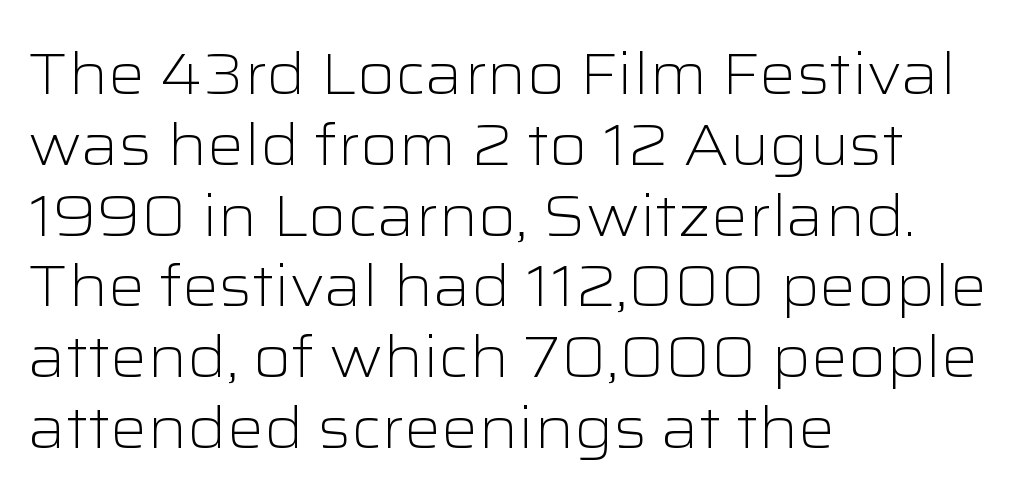
The image shows 58 px light, wide sans-serif type, upright; set left-aligned, line spacing 1.22x, normal letter spacing, not underlined; low stroke contrast and a medium x-height.
